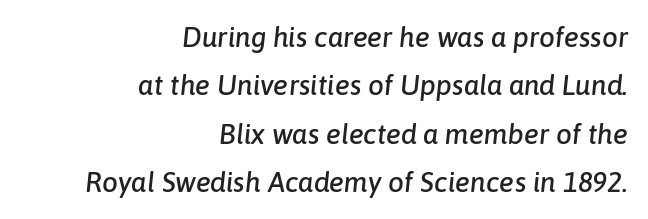
{"italic": "yes", "lean": "right", "slant_degrees": 6, "width": "normal", "stroke_contrast": "low", "x_height": "medium", "monospaced": "no", "underline": "no", "align": "right", "line_spacing_ratio": 1.73, "letter_spacing": "normal", "letter_spacing_em": 0.0, "glyph_px": 28}
